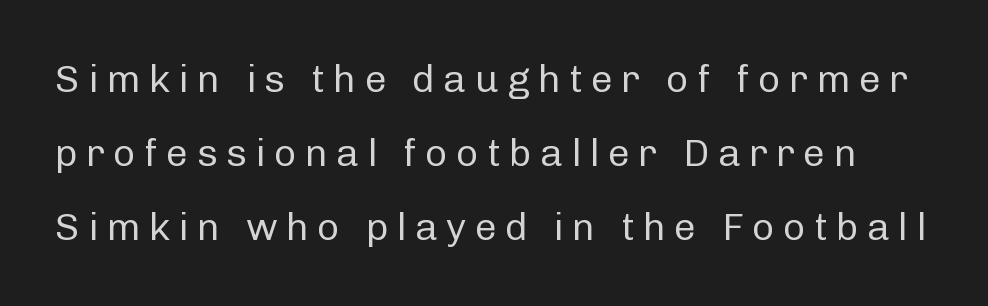
Q: Is the text bold? A: No.
Q: Is the text italic (slanted)? A: No, it is upright.
Q: Is the typeface a serif or a sans-serif typeface? A: Sans-serif.
Q: Is the text underlined? A: No.
Q: Is the spacing between letters normal or unusually wide? A: Unusually wide.
Q: Is the spacing between lines tight, normal or loose? A: Loose.
Q: Width (condensed, normal, or wide)? A: Normal.
Q: Stroke contrast? A: Low.
Q: x-height? A: Medium.
Q: Monospaced? A: No.
